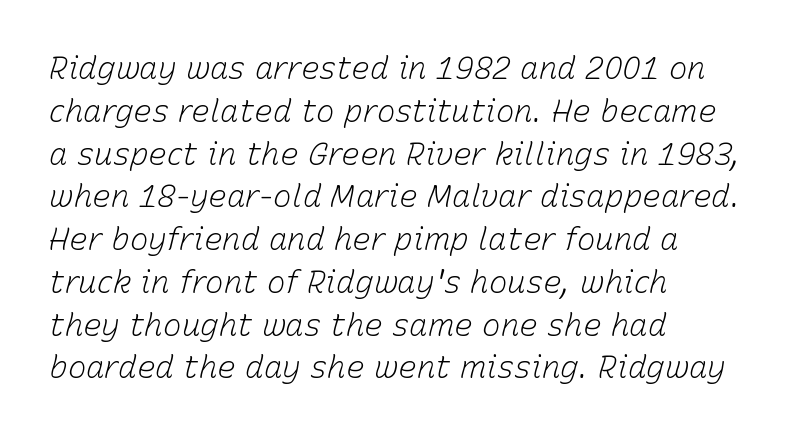
The image shows 31 px light type, italic (leaning right); set left-aligned, normal line spacing (1.38x), normal letter spacing, not underlined; low stroke contrast and a medium x-height.
